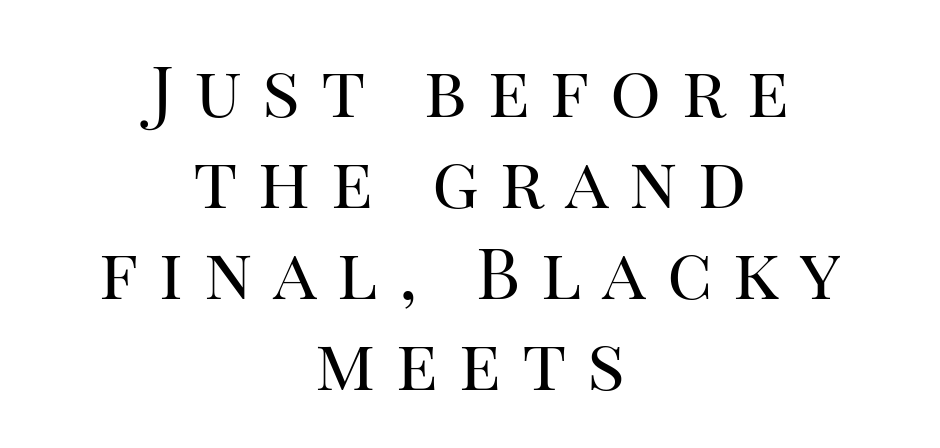
The image shows 71 px regular-weight serif type, upright; set centered, normal line spacing (1.28x), unusually wide letter spacing (+0.29 em), not underlined; high stroke contrast and a large x-height.
